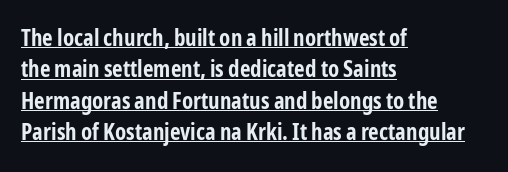
The image shows 23 px bold type, upright; set left-aligned, normal line spacing (1.36x), normal letter spacing, underlined.
